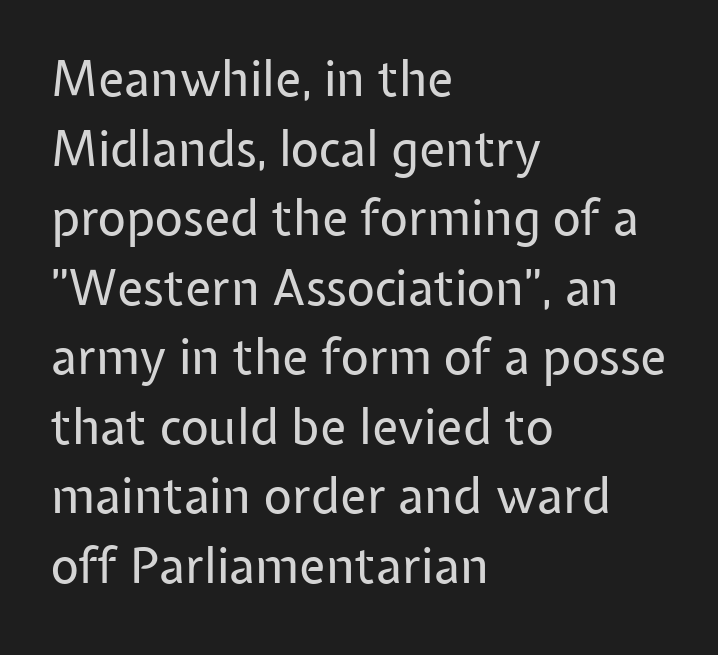
Q: Is the text bold? A: No.
Q: Is the text italic (slanted)? A: No, it is upright.
Q: Is the typeface a serif or a sans-serif typeface? A: Sans-serif.
Q: Is the text underlined? A: No.
Q: How is the paragraph aligned? A: Left-aligned.
Q: Is the spacing between letters normal or unusually wide? A: Normal.
Q: Is the spacing between lines tight, normal or loose? A: Normal.
Q: Width (condensed, normal, or wide)? A: Normal.
Q: Stroke contrast? A: Low.
Q: x-height? A: Medium.
Q: Monospaced? A: No.
